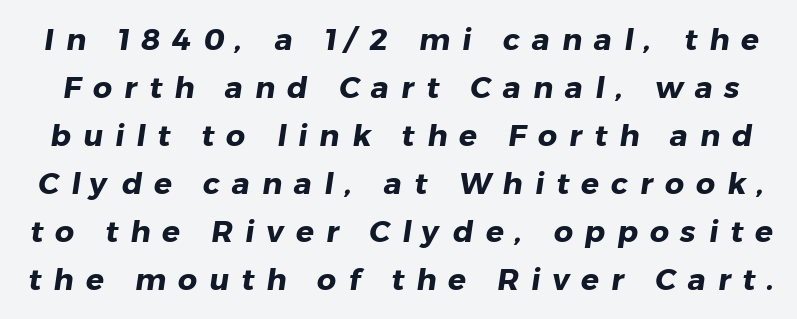
The face used here is proportionally spaced, like ordinary book or web type. The font is running at its bold setting. The words here are not underlined. The leading is moderate, giving the passage an even texture. The letterforms stand isolated, each surrounded by extra space. Letterform terminals end flat and unadorned throughout the passage.
